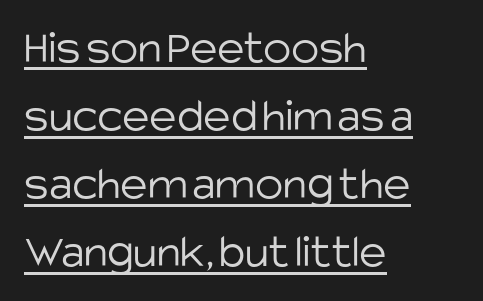
A typographer would call this underscored text. Character widths vary here, with narrow letters taking less room than wide ones. Does the copy run flush right? No — it runs flush left. A typesetter would label this face a sans.
